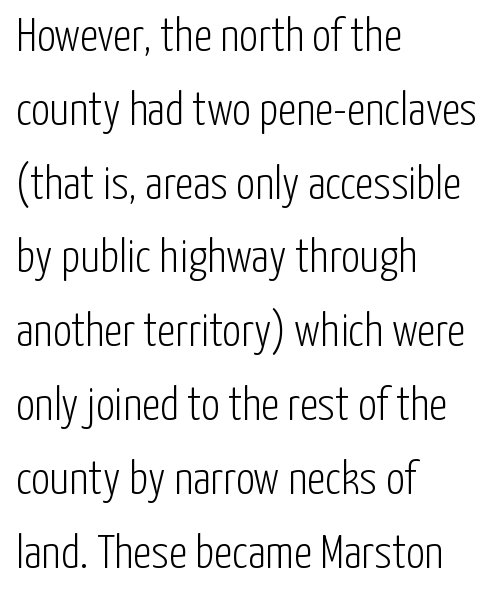
The image shows 47 px light, condensed sans-serif type, upright; set left-aligned, normal line spacing (1.57x), normal letter spacing, not underlined; low stroke contrast and a medium x-height.
